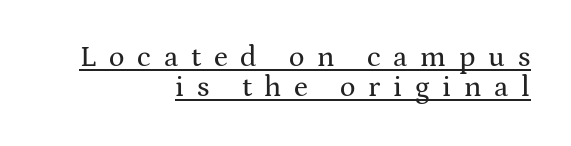
The rag falls on the left side of this text block. Loose tracking; the words dissolve into strings of separated letters. Italic? Not at all — the glyphs are vertical. Descenders here cross a horizontal rule under the line. How would I describe the line gaps? Narrow and economical. Observe the serifs anchoring each vertical stroke in this sample.
